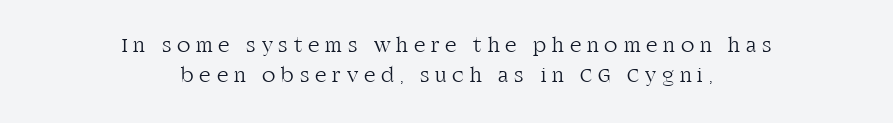
The image shows 22 px text type, upright; set centered, normal line spacing (1.37x), unusually wide letter spacing (+0.27 em), not underlined.
